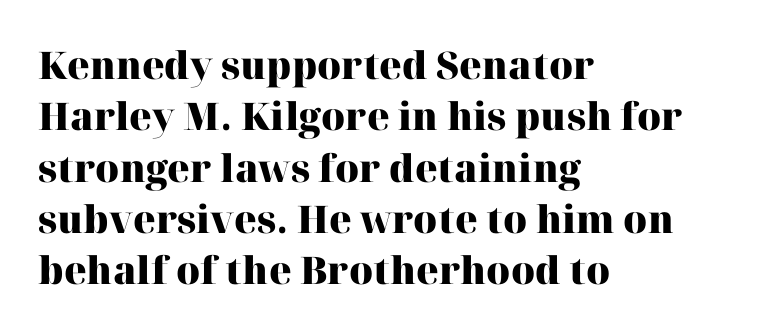
Q: Is the text bold? A: Yes.
Q: Is the text italic (slanted)? A: No, it is upright.
Q: Is the typeface a serif or a sans-serif typeface? A: Serif.
Q: Is the text underlined? A: No.
Q: How is the paragraph aligned? A: Left-aligned.
Q: Is the spacing between letters normal or unusually wide? A: Normal.
Q: Is the spacing between lines tight, normal or loose? A: Normal.
Q: Width (condensed, normal, or wide)? A: Normal.
Q: Stroke contrast? A: High.
Q: x-height? A: Medium.
Q: Monospaced? A: No.
